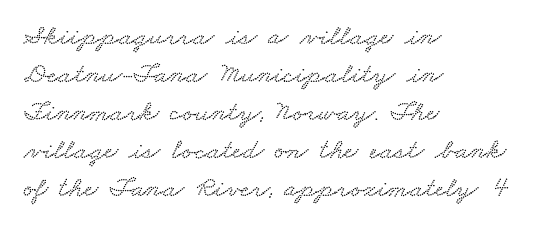
Check the space under the baseline: it is left empty. This rendering uses left alignment, leaving the right contour irregular. The horizontal fit of the characters is conventional and even. Quick note: interline space is typical.
